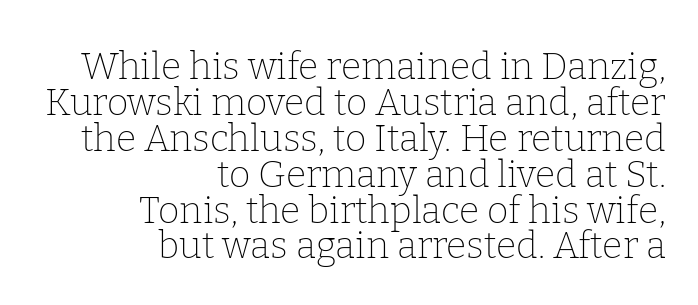
The text block is weighted toward the right margin, trailing off unevenly leftward. What kind of face is this? One with serifs. Check the space under the baseline: it is left empty. Style check: upright. Tightly led — the rows are bunched.
